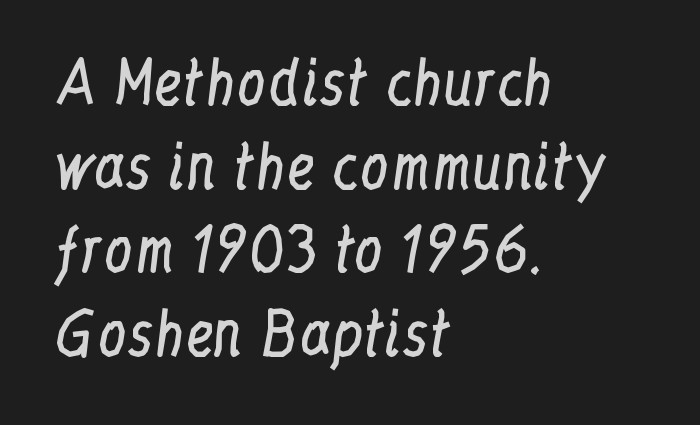
{"serif": "yes", "bold": "no", "weight": "regular", "width": "condensed", "stroke_contrast": "low", "x_height": "medium", "monospaced": "no", "underline": "no", "align": "left", "line_spacing": "normal", "line_spacing_ratio": 1.44, "letter_spacing": "normal", "letter_spacing_em": 0.0, "glyph_px": 58}
